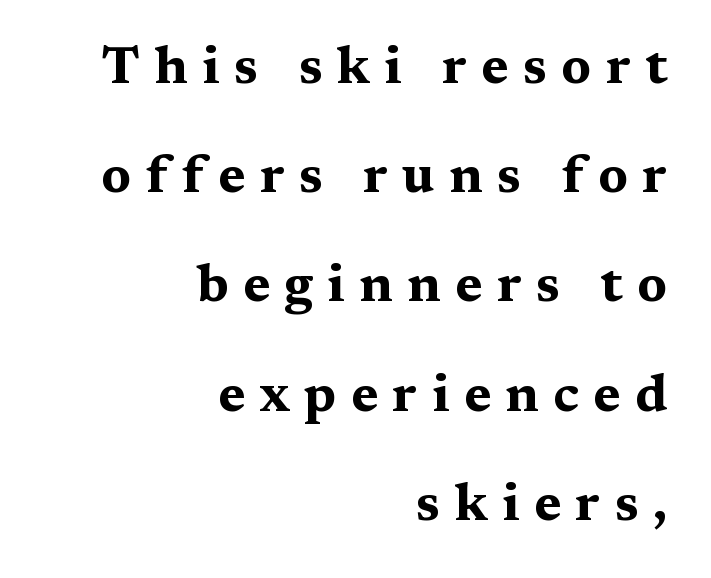
The image shows 52 px bold, wide serif type, upright; set right-aligned, loose line spacing (2.1x), unusually wide letter spacing (+0.28 em), not underlined; medium stroke contrast and a medium x-height.
